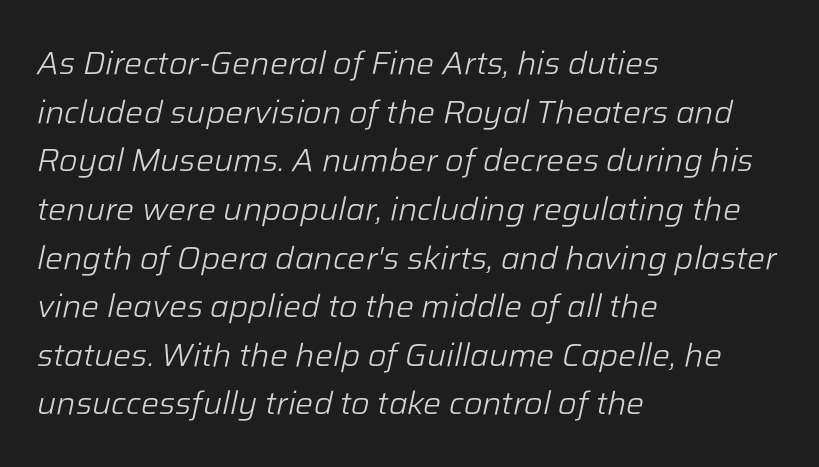
Q: Is the text bold? A: No.
Q: Is the text italic (slanted)? A: Yes, it leans right by about 12 degrees.
Q: Is the text underlined? A: No.
Q: How is the paragraph aligned? A: Left-aligned.
Q: Is the spacing between letters normal or unusually wide? A: Normal.
Q: Is the spacing between lines tight, normal or loose? A: Normal.
Q: Width (condensed, normal, or wide)? A: Normal.
Q: Stroke contrast? A: Low.
Q: x-height? A: Medium.
Q: Monospaced? A: No.
